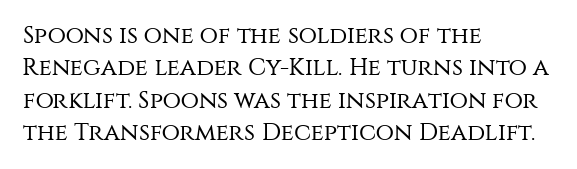
The typesetter chose a ragged-right arrangement here. In terms of letterspacing, this is plain default setting. Descenders hang freely into open space. A typesetter would call this leading conventional body-copy spacing. Stems and bowls with no extra thickness — not bold.
